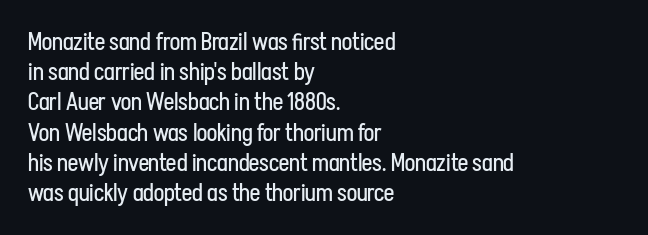
Q: Is the text bold? A: No.
Q: Is the text italic (slanted)? A: No, it is upright.
Q: Is the text underlined? A: No.
Q: How is the paragraph aligned? A: Left-aligned.
Q: Is the spacing between letters normal or unusually wide? A: Normal.
Q: Is the spacing between lines tight, normal or loose? A: Normal.
